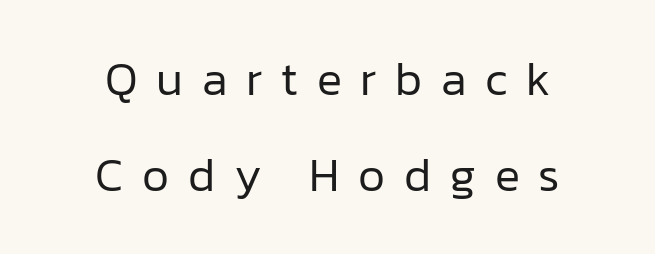
The image shows 47 px regular-weight sans-serif type, upright; set centered, loose line spacing (2.05x), unusually wide letter spacing (+0.4 em), not underlined; low stroke contrast and a medium x-height.
